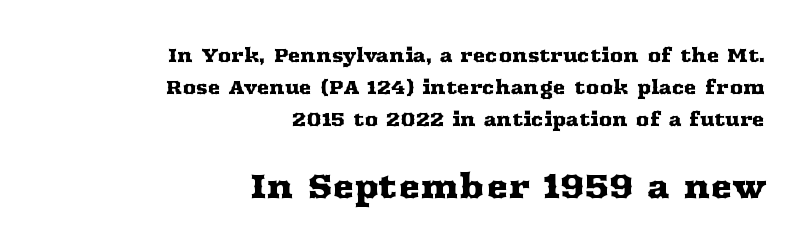
Descenders hang freely into open space. It's the straight-up-and-down kind of type. Caption: upper text group reduced, lower text group enlarged. The typeface chosen for these lines features serifs. If you measured baseline to baseline, you'd find a middling distance. Proportional: the letters do not fall into vertical columns.
